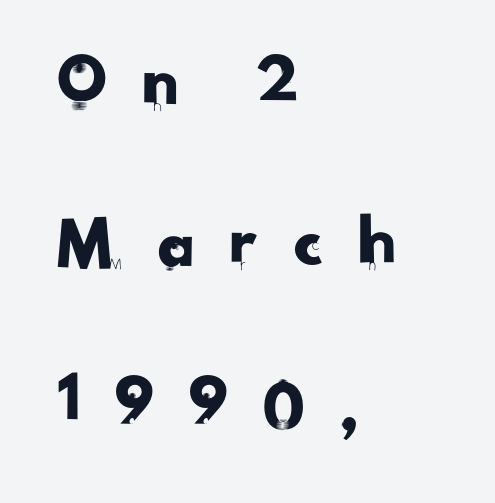
{"serif": "no", "width": "normal", "stroke_contrast": "low", "x_height": "small", "monospaced": "no", "underline": "no", "align": "left", "line_spacing": "loose", "line_spacing_ratio": 2.09, "letter_spacing": "wide", "letter_spacing_em": 0.39, "glyph_px": 76}
